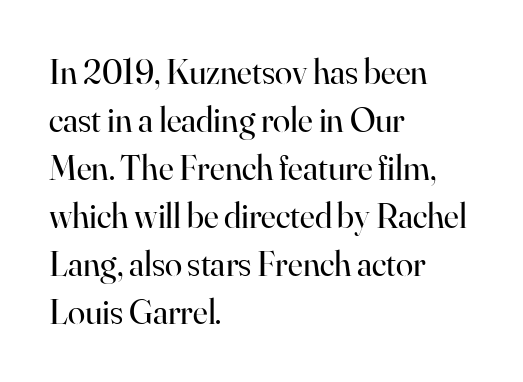
These lines are set flush left with a ragged right edge. The typeface chosen for these lines features serifs. These glyphs show unthickened strokes, regular width or finer. Interline gaps are of average width in this sample.
